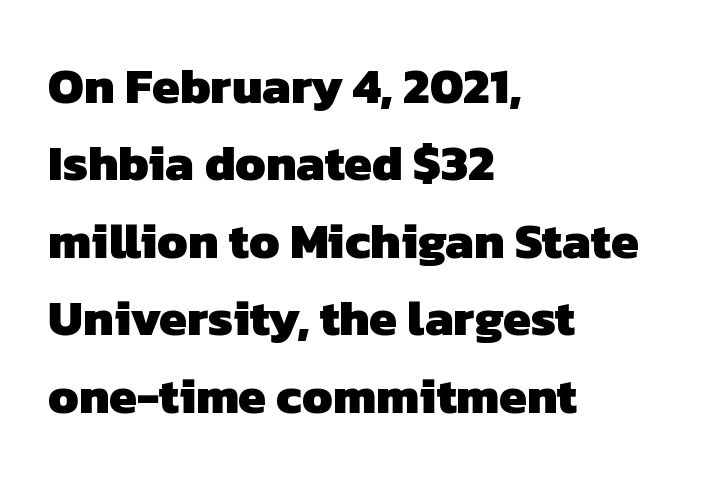
The image shows 50 px heavy sans-serif type; set left-aligned, normal line spacing (1.55x), normal letter spacing, not underlined; low stroke contrast and a medium x-height.
